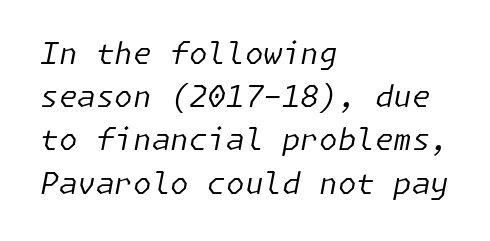
The image shows 30 px regular-weight type, italic (leaning right); set left-aligned, normal line spacing (1.44x), normal letter spacing, not underlined; low stroke contrast and a medium x-height.
